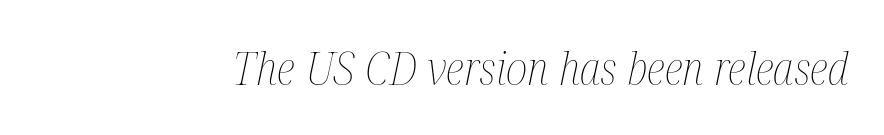
Glance below the letters and you will spot only blank space. Tracking value appears to be zero — textbook default spacing. Character widths vary here, with narrow letters taking less room than wide ones. These lines were composed using italics.
